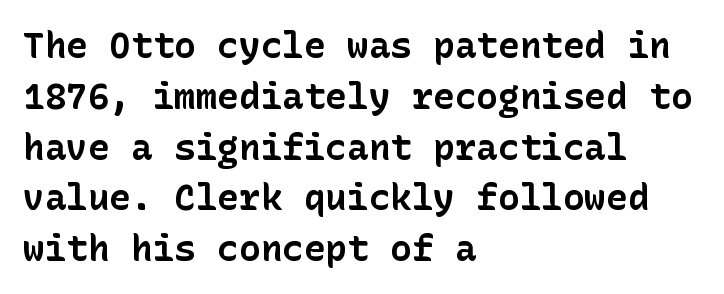
{"serif": "no", "italic": "no", "bold": "yes", "weight": "bold", "width": "normal", "stroke_contrast": "low", "x_height": "medium", "underline": "no", "align": "left", "line_spacing": "normal", "line_spacing_ratio": 1.41, "letter_spacing": "normal", "letter_spacing_em": 0.0, "glyph_px": 36}
